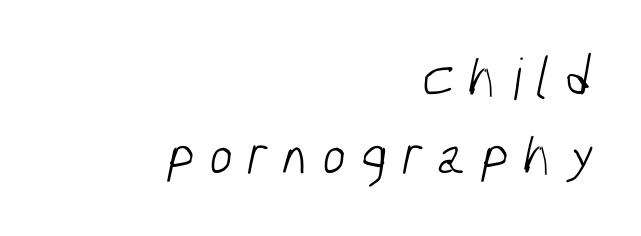
These lines sit exactly where default settings would place them. The letterforms stand isolated, each surrounded by extra space. Think of a printed novel: that variable character pitch is what you see here. The baseline area is clear.
